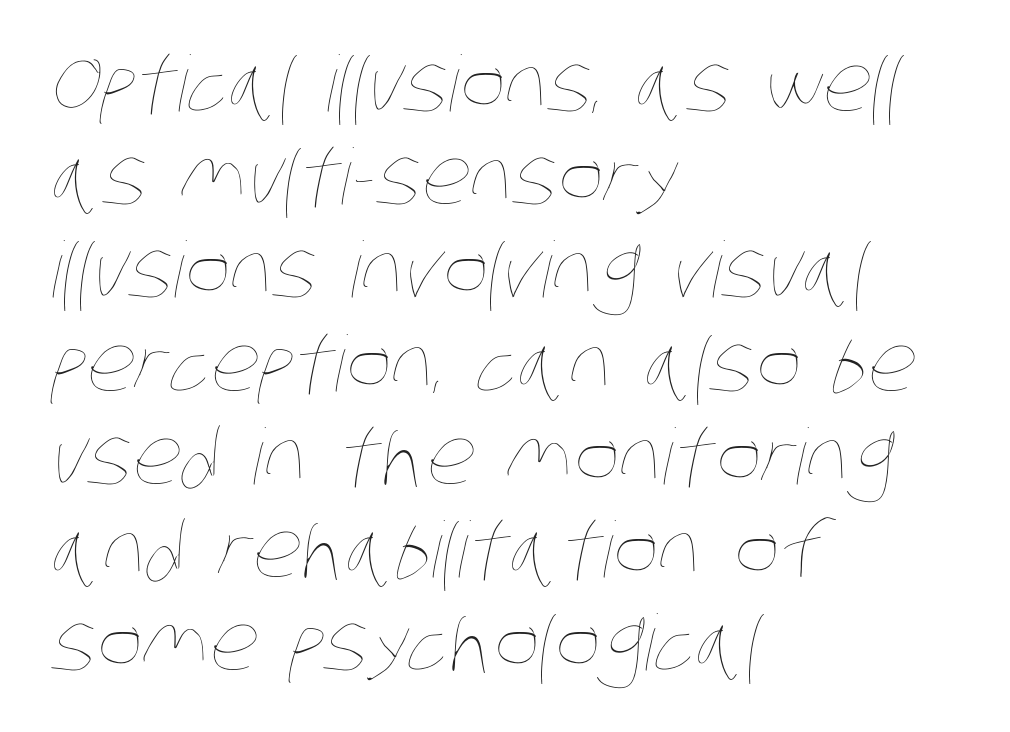
Horizontally, the lines are justified to the leading edge only. Honestly, the letter spacing is just normal — you wouldn't notice it. The font sits on the lighter half of the weight spectrum, regular included. Any mark beneath the type? The region is blank.
